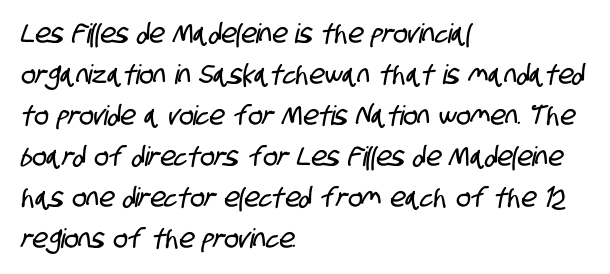
The image shows 27 px text type; set left-aligned, normal line spacing (1.52x), normal letter spacing, not underlined.
